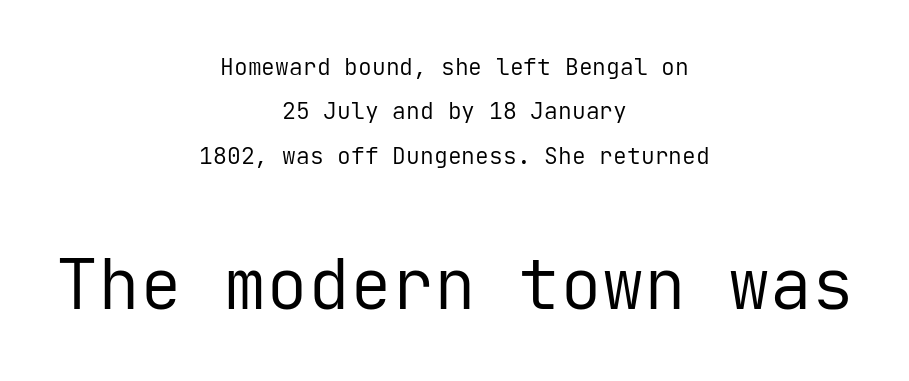
Q: Is the text bold? A: No.
Q: Is the text italic (slanted)? A: No, it is upright.
Q: Is the typeface a serif or a sans-serif typeface? A: Sans-serif.
Q: Is the text underlined? A: No.
Q: How is the paragraph aligned? A: Centered.
Q: Is the spacing between letters normal or unusually wide? A: Normal.
Q: Is the spacing between lines tight, normal or loose? A: Loose.
Q: Which block of text is set in a larger size, the first (top) or the second (bottom)? A: The second (bottom) one.
Q: Width (condensed, normal, or wide)? A: Normal.
Q: Stroke contrast? A: Low.
Q: x-height? A: Medium.
Q: Monospaced? A: Yes.
